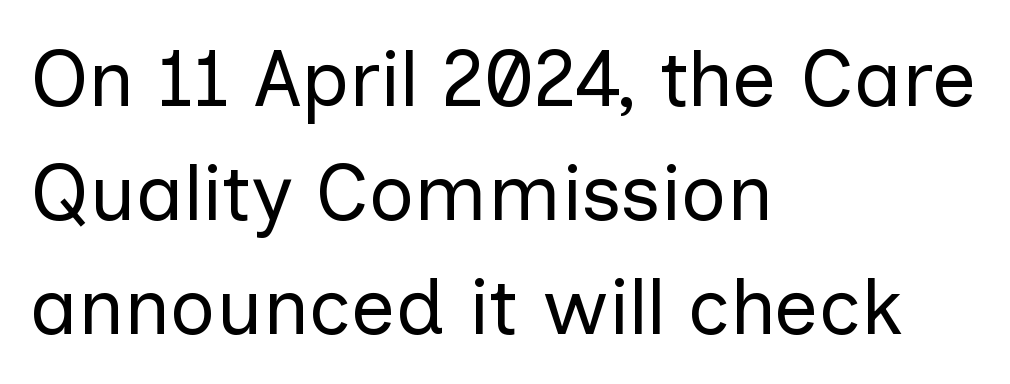
{"serif": "no", "italic": "no", "bold": "no", "weight": "regular", "width": "normal", "stroke_contrast": "low", "x_height": "medium", "monospaced": "no", "underline": "no", "align": "left", "line_spacing": "normal", "line_spacing_ratio": 1.44, "letter_spacing": "normal", "letter_spacing_em": 0.0, "glyph_px": 79}
